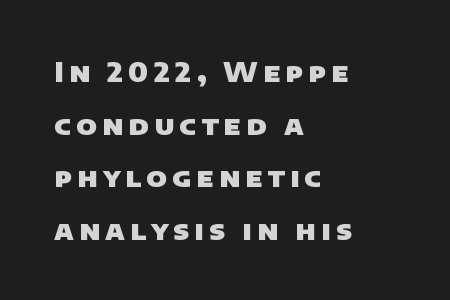
The image shows 27 px bold type; set left-aligned, loose line spacing (1.95x), not underlined.
